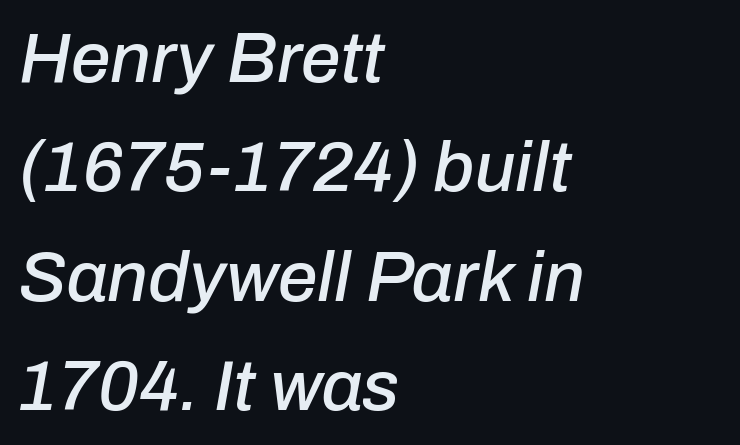
Q: Is the text italic (slanted)? A: Yes, it leans right by about 10 degrees.
Q: Is the text underlined? A: No.
Q: How is the paragraph aligned? A: Left-aligned.
Q: Is the spacing between letters normal or unusually wide? A: Normal.
Q: Is the spacing between lines tight, normal or loose? A: Normal.
Q: Width (condensed, normal, or wide)? A: Normal.
Q: Stroke contrast? A: Low.
Q: x-height? A: Medium.
Q: Monospaced? A: No.
